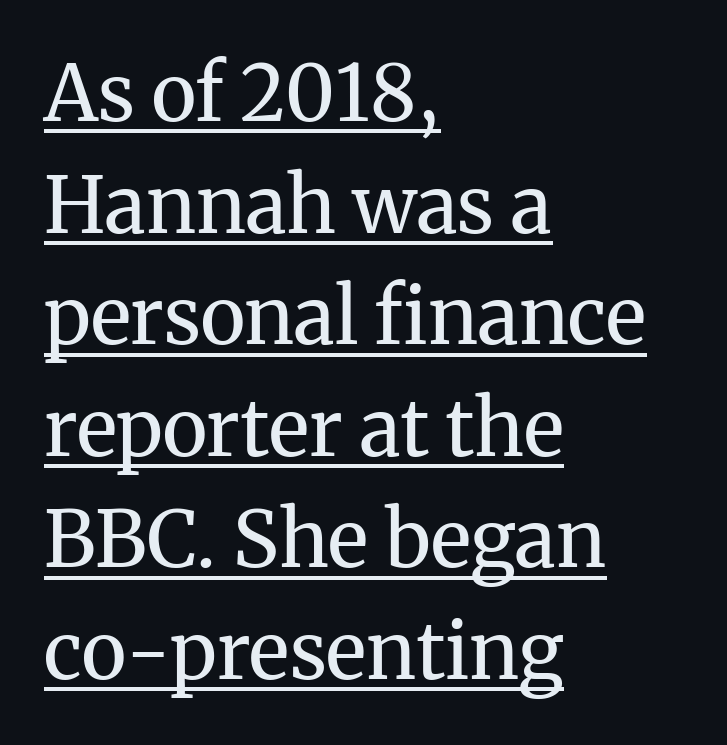
{"serif": "yes", "italic": "no", "bold": "no", "weight": "regular", "width": "normal", "stroke_contrast": "medium", "x_height": "medium", "monospaced": "no", "underline": "yes", "align": "left", "line_spacing": "normal", "line_spacing_ratio": 1.43, "letter_spacing": "normal", "letter_spacing_em": 0.0, "glyph_px": 78}
